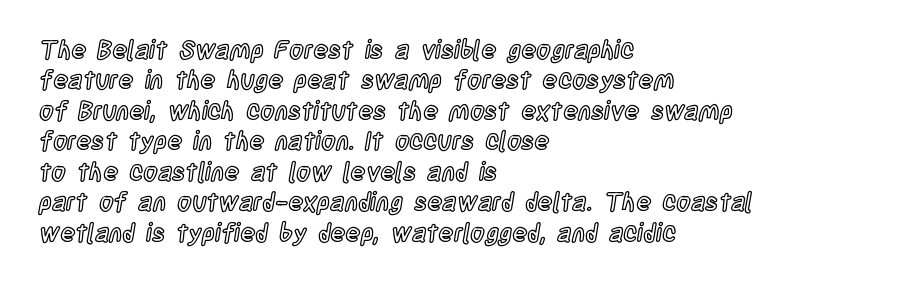
Q: Is the text italic (slanted)? A: Yes.
Q: Is the text underlined? A: No.
Q: How is the paragraph aligned? A: Left-aligned.
Q: Is the spacing between letters normal or unusually wide? A: Normal.
